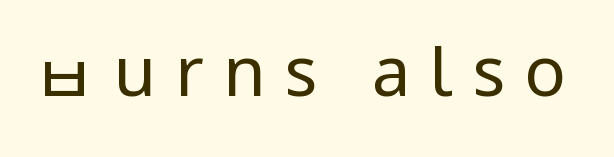
{"serif": "no", "italic": "no", "bold": "no", "weight": "regular", "width": "condensed", "stroke_contrast": "low", "underline": "no", "letter_spacing": "wide", "letter_spacing_em": 0.27, "glyph_px": 69}
